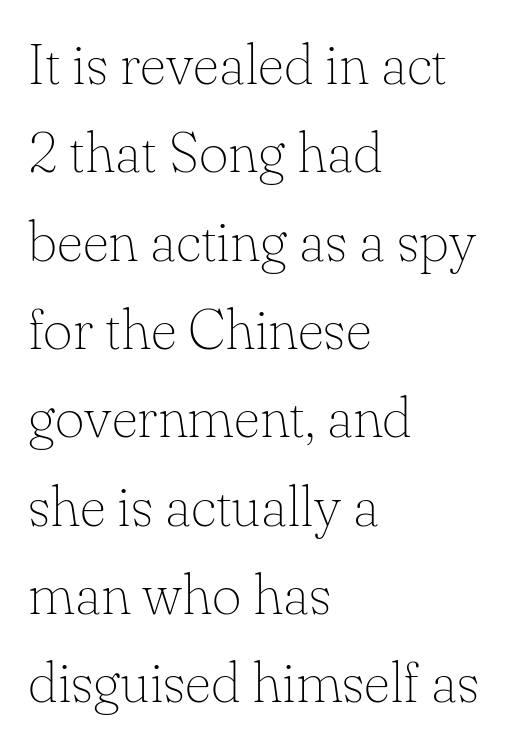
The image shows 57 px thin serif type, upright; set left-aligned, normal line spacing (1.55x), normal letter spacing, not underlined; low stroke contrast and a small x-height.
